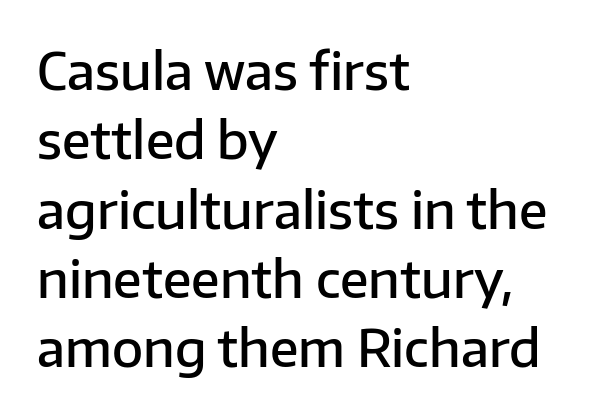
The image shows 51 px semibold sans-serif type, upright; set left-aligned, normal line spacing (1.36x), normal letter spacing, not underlined; low stroke contrast and a medium x-height.
